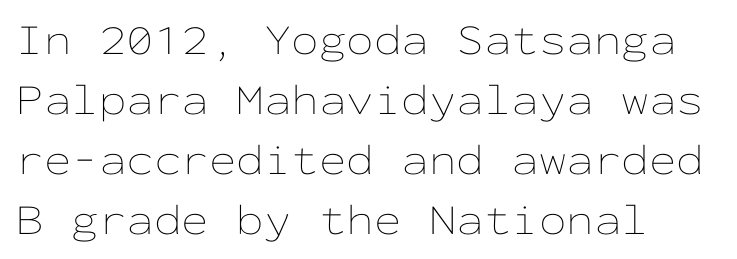
The image shows 44 px thin, wide type, upright, monospaced; set left-aligned, normal line spacing (1.36x), normal letter spacing, not underlined; low stroke contrast and a medium x-height.
